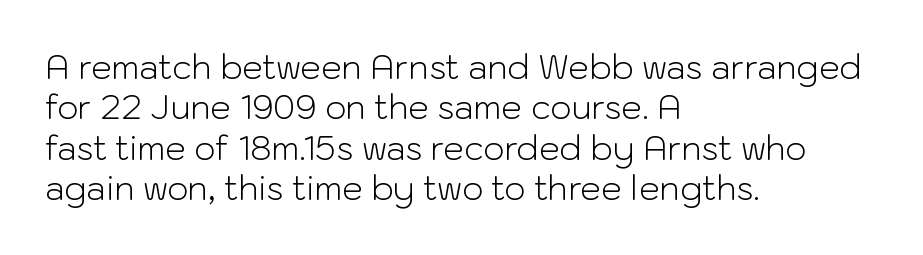
{"serif": "no", "italic": "no", "bold": "no", "weight": "light", "width": "normal", "stroke_contrast": "low", "x_height": "medium", "monospaced": "no", "underline": "no", "align": "left", "line_spacing_ratio": 1.22, "letter_spacing": "normal", "letter_spacing_em": 0.0, "glyph_px": 33}
